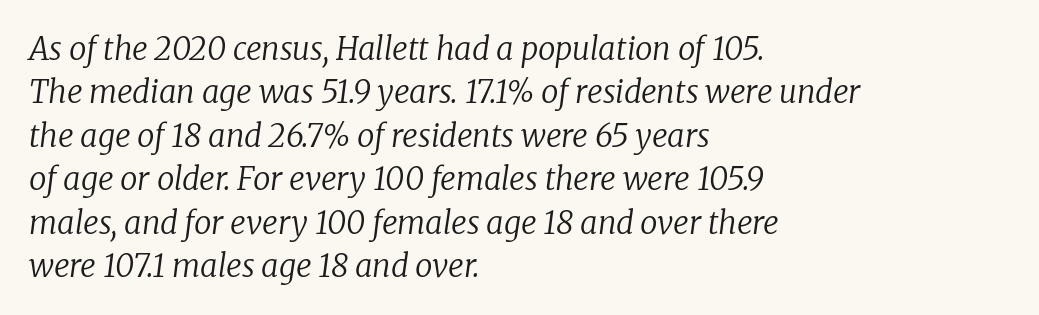
Rendered with sloped, italic letterforms. Here the designer chose a conventional face with non-uniform glyph widths. Check the space under the baseline: it is left empty. Each word holds together tightly as a unit, with standard inter-letter gaps. Does the copy run flush right? No — it runs flush left.
